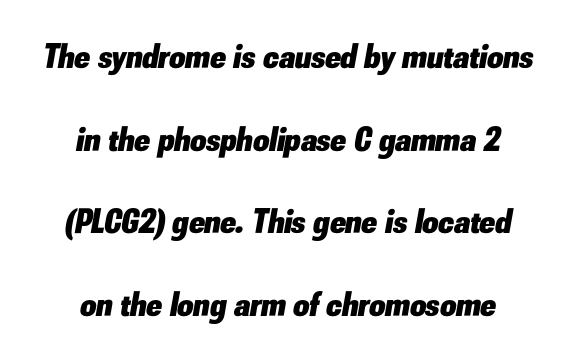
{"italic": "yes", "lean": "right", "slant_degrees": 10, "bold": "yes", "weight": "heavy", "width": "normal", "stroke_contrast": "low", "x_height": "small", "monospaced": "no", "underline": "no", "align": "center", "line_spacing": "loose", "line_spacing_ratio": 2.36, "letter_spacing": "normal", "letter_spacing_em": 0.0, "glyph_px": 35}
